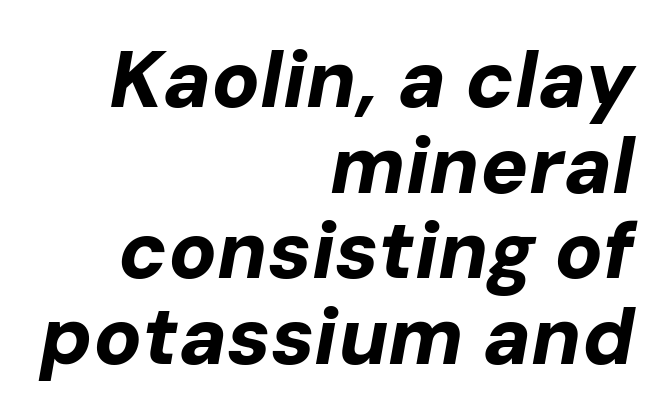
Q: Is the text bold? A: Yes.
Q: Is the text italic (slanted)? A: Yes, it leans right by about 10 degrees.
Q: Is the text underlined? A: No.
Q: How is the paragraph aligned? A: Right-aligned.
Q: Is the spacing between letters normal or unusually wide? A: Normal.
Q: Is the spacing between lines tight, normal or loose? A: Tight.
Q: Width (condensed, normal, or wide)? A: Normal.
Q: Stroke contrast? A: Low.
Q: x-height? A: Medium.
Q: Monospaced? A: No.
